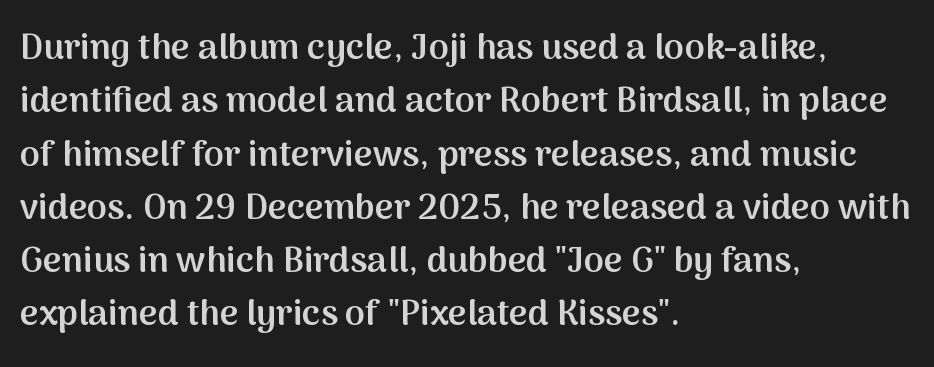
The image shows 36 px semibold sans-serif type, upright; set left-aligned, normal line spacing (1.48x), normal letter spacing, not underlined; medium stroke contrast and a medium x-height.
